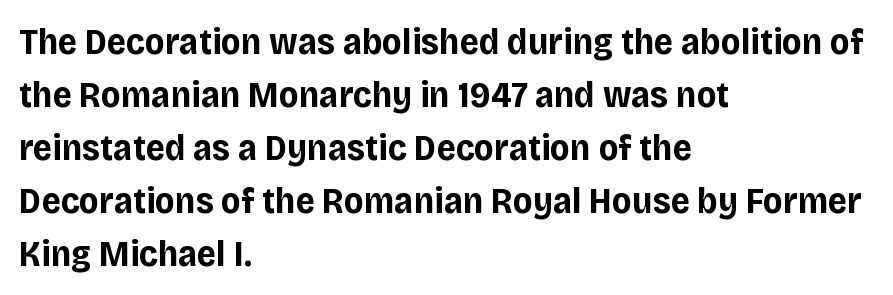
The image shows 37 px bold sans-serif type, upright; set left-aligned, normal line spacing (1.43x), normal letter spacing, not underlined; low stroke contrast and a large x-height.
